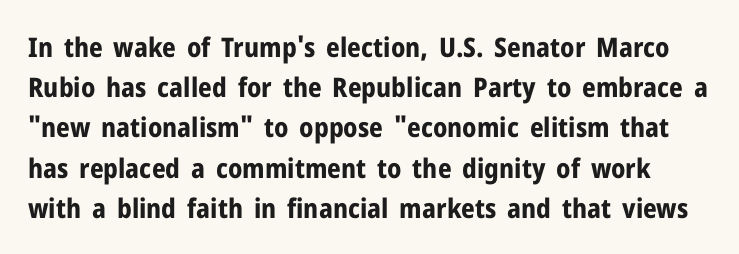
The strokes are fattened all the way to bold. A roman cut, with each character standing at attention. Only glyphs here, with clear space below each row. Regarding leading, the lines here are spaced in the standard way. The type is set solid horizontally, with unmodified tracking.
